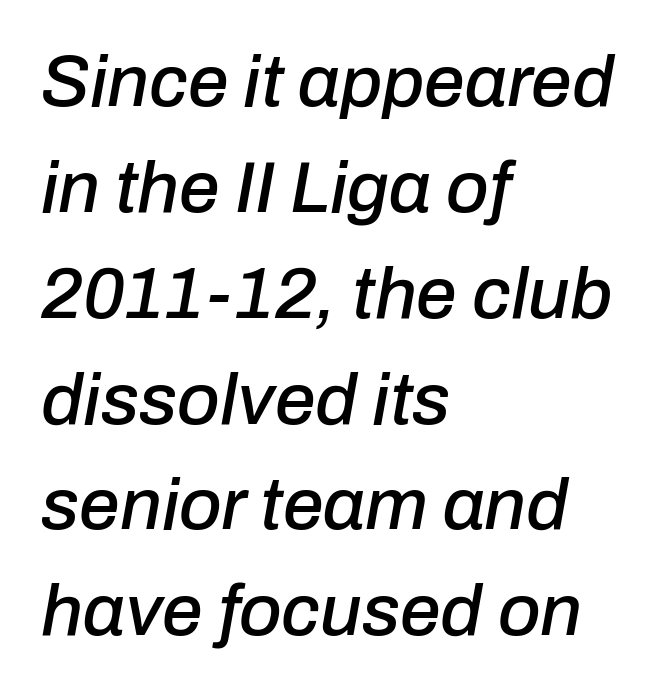
Q: Is the text italic (slanted)? A: Yes, it leans right by about 10 degrees.
Q: Is the text underlined? A: No.
Q: How is the paragraph aligned? A: Left-aligned.
Q: Is the spacing between letters normal or unusually wide? A: Normal.
Q: Is the spacing between lines tight, normal or loose? A: Normal.
Q: Width (condensed, normal, or wide)? A: Normal.
Q: Stroke contrast? A: Low.
Q: x-height? A: Medium.
Q: Monospaced? A: No.
